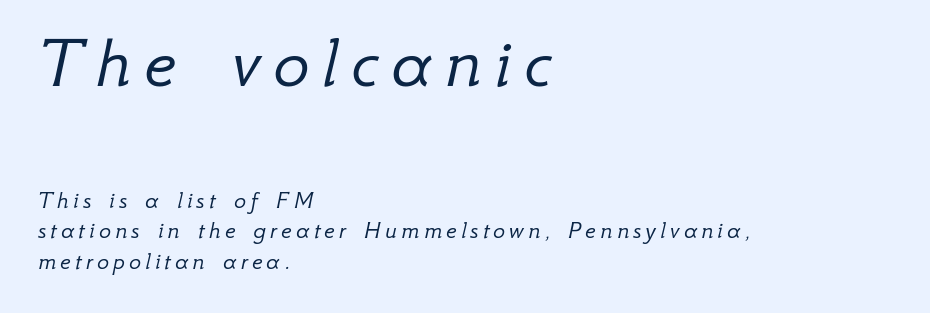
Stroke thickness stays within the range of a standard reading face or lighter. Quick note: underline off. The face used here has a pronounced slope to its letters. This rendering uses left alignment, leaving the right contour irregular. Each letter keeps its own natural width here, so spacing adapts to shape.
